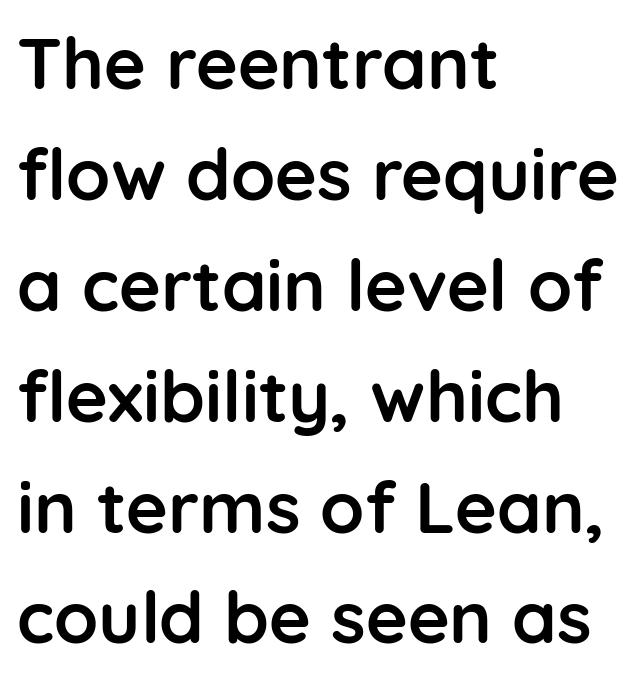
Do the characters align in a grid? No, the font is proportional. In terms of letterform style, serifs are entirely absent. A roman cut, with each character standing at attention. The letterforms sit shoulder to shoulder at normal distance. One glance says typical: line gaps are just what's usual. Compared with a centered layout, this one pins lines to the left instead.
